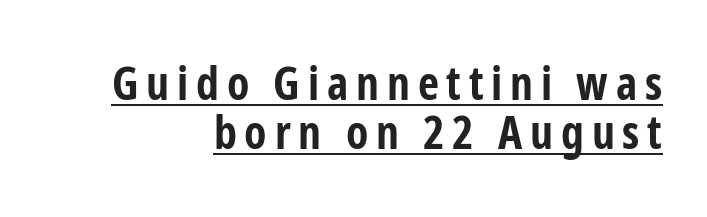
The image shows 46 px bold, condensed sans-serif type, upright; set right-aligned, tight line spacing (1.07x), underlined; low stroke contrast and a medium x-height.
